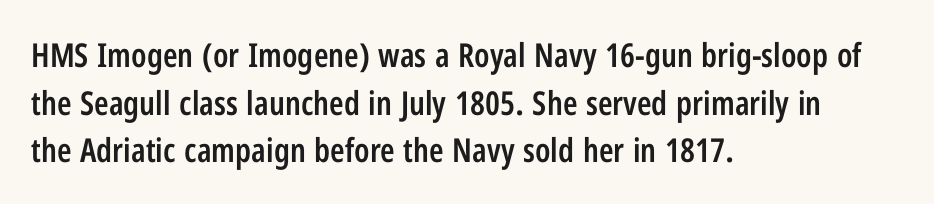
{"serif": "no", "italic": "no", "bold": "semi", "weight": "semibold", "width": "condensed", "stroke_contrast": "low", "x_height": "medium", "monospaced": "no", "underline": "no", "align": "left", "line_spacing": "normal", "line_spacing_ratio": 1.44, "letter_spacing": "normal", "letter_spacing_em": 0.0, "glyph_px": 33}
